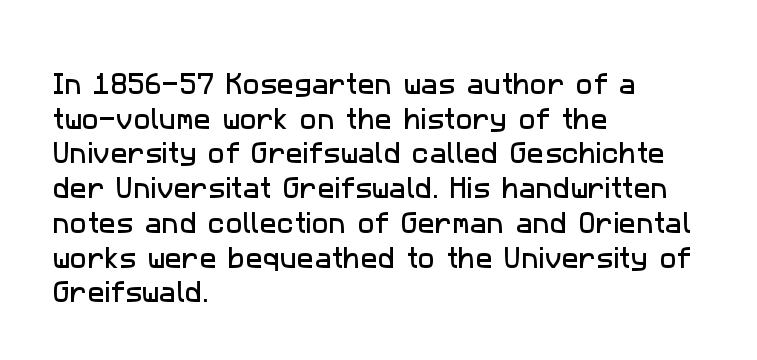
{"underline": "no", "align": "left", "line_spacing": "normal", "line_spacing_ratio": 1.51, "letter_spacing": "normal", "letter_spacing_em": 0.0, "glyph_px": 23}
